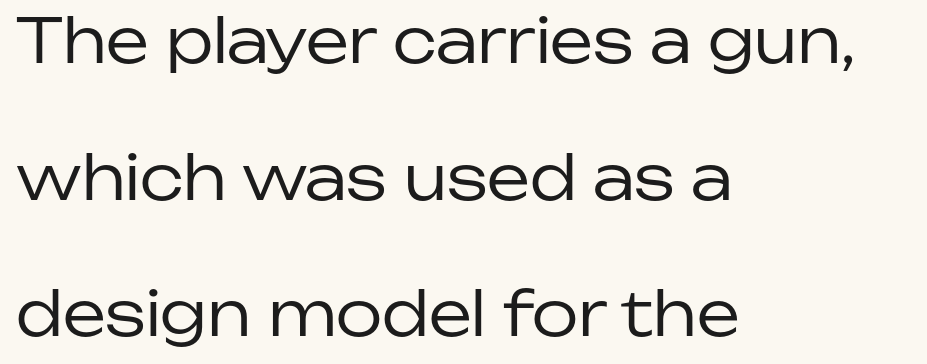
Q: Is the text bold? A: No.
Q: Is the text italic (slanted)? A: No, it is upright.
Q: Is the typeface a serif or a sans-serif typeface? A: Sans-serif.
Q: Is the text underlined? A: No.
Q: How is the paragraph aligned? A: Left-aligned.
Q: Is the spacing between letters normal or unusually wide? A: Normal.
Q: Is the spacing between lines tight, normal or loose? A: Loose.
Q: Width (condensed, normal, or wide)? A: Normal.
Q: Stroke contrast? A: Low.
Q: x-height? A: Medium.
Q: Monospaced? A: No.
